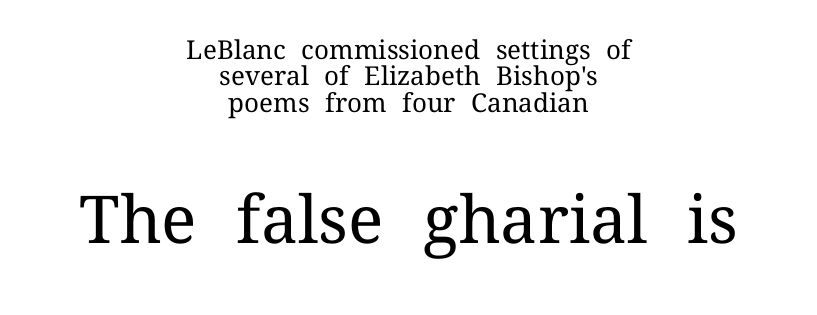
The image shows 66 px regular-weight serif type, upright; set centered, tight line spacing (1.01x), normal letter spacing, not underlined; the second (bottom) block is 2.54x larger; medium stroke contrast and a medium x-height.
